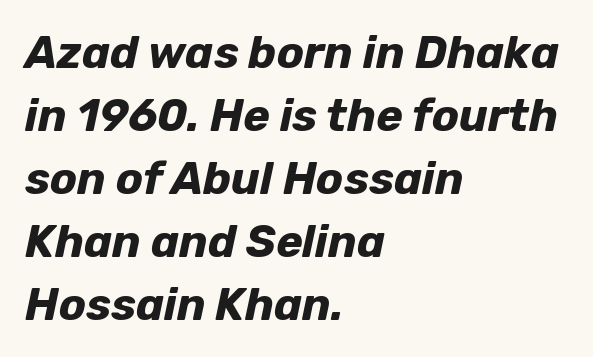
In terms of leading, this rendering sits right in the middle. This sample has the flowing, uneven cadence of proportional lettering. Left-aligned paragraph, ragged on the right. The baseline area is clear. Plenty of ink on the page — the face is bold. The letters sit at their default tracking, neither squeezed nor spread.
